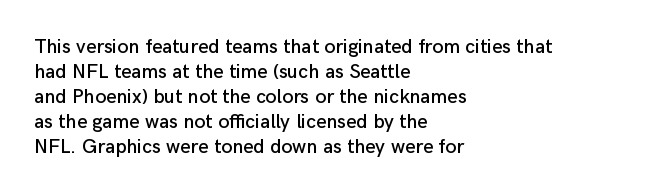
{"italic": "no", "underline": "no", "align": "left", "line_spacing": "normal", "line_spacing_ratio": 1.25, "letter_spacing": "normal", "letter_spacing_em": 0.0, "glyph_px": 20}
